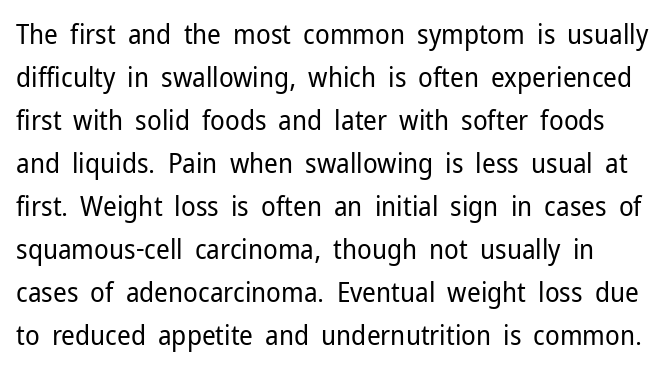
Q: Is the text bold? A: No.
Q: Is the text italic (slanted)? A: No, it is upright.
Q: Is the text underlined? A: No.
Q: Is the spacing between letters normal or unusually wide? A: Normal.
Q: Is the spacing between lines tight, normal or loose? A: Normal.
